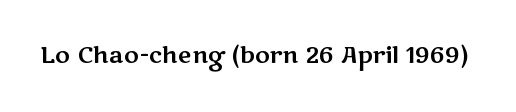
Q: Is the text italic (slanted)? A: No, it is upright.
Q: Is the text underlined? A: No.
Q: Is the spacing between letters normal or unusually wide? A: Normal.
